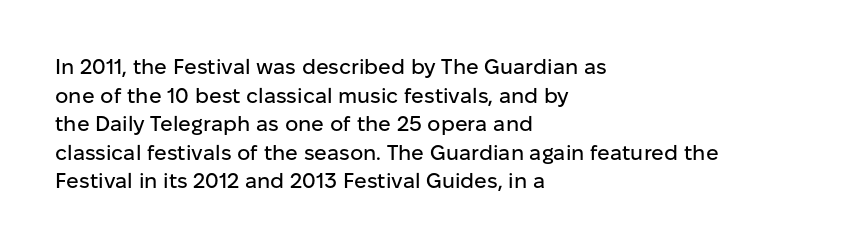
{"italic": "no", "underline": "no", "align": "left", "line_spacing": "normal", "line_spacing_ratio": 1.36, "letter_spacing": "normal", "letter_spacing_em": 0.0, "glyph_px": 21}
